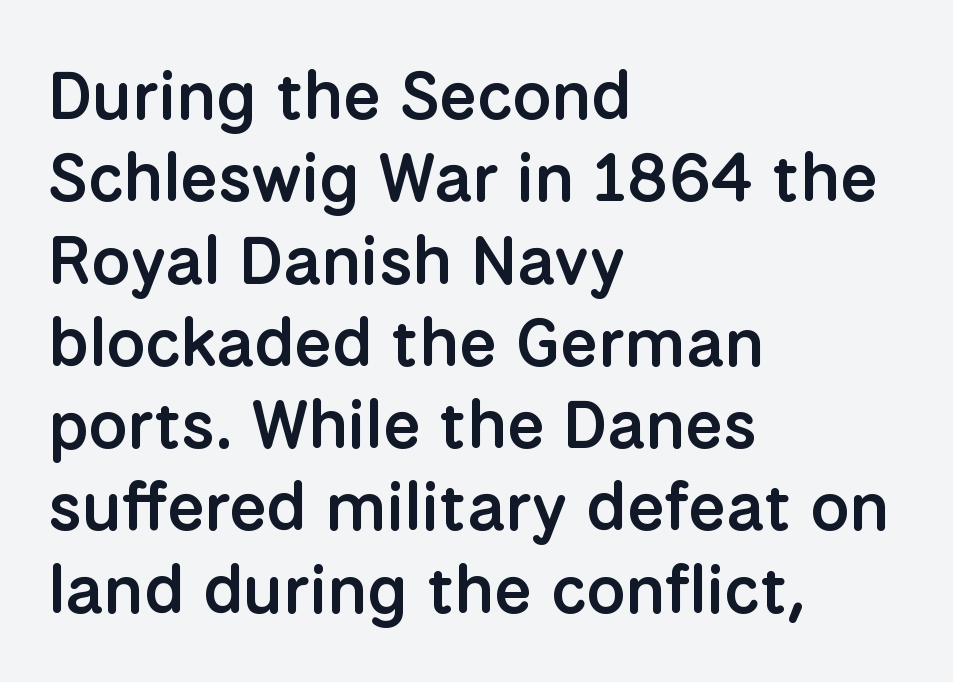
{"serif": "no", "italic": "no", "bold": "semi", "weight": "semibold", "width": "normal", "stroke_contrast": "low", "x_height": "medium", "monospaced": "no", "underline": "no", "align": "left", "line_spacing_ratio": 1.21, "letter_spacing": "normal", "letter_spacing_em": 0.0, "glyph_px": 68}
